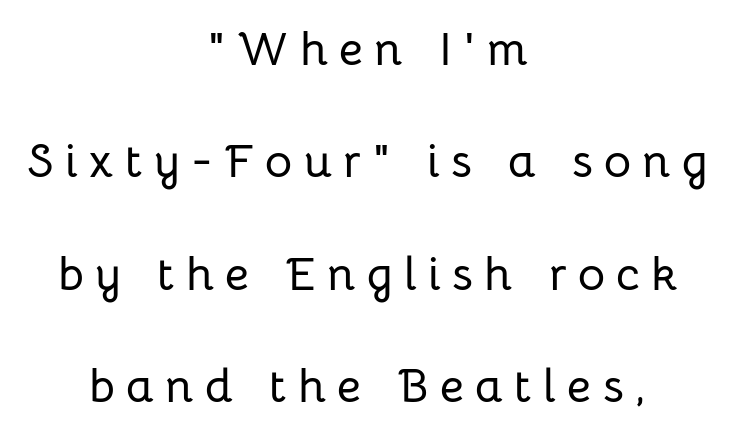
The passage shown has open, widely tracked lettering throughout. If you measured baseline to baseline, you'd find a long distance. This rendering features lettering with no underline. Think of a printed novel: that variable character pitch is what you see here. Grotesque or geometric, the face here clearly has no serifs.
